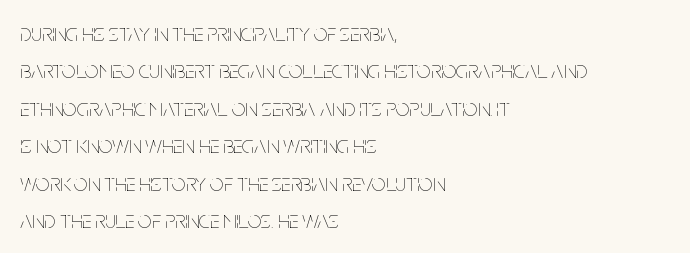
{"italic": "no", "bold": "no", "underline": "no", "align": "left", "line_spacing": "normal", "line_spacing_ratio": 1.56, "letter_spacing": "normal", "letter_spacing_em": 0.0, "glyph_px": 24}
